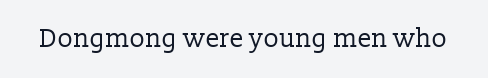
{"italic": "no", "bold": "no", "underline": "no", "letter_spacing": "normal", "letter_spacing_em": 0.0, "glyph_px": 26}
